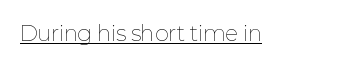
{"italic": "no", "bold": "no", "underline": "yes", "letter_spacing": "normal", "letter_spacing_em": 0.0, "glyph_px": 21}
